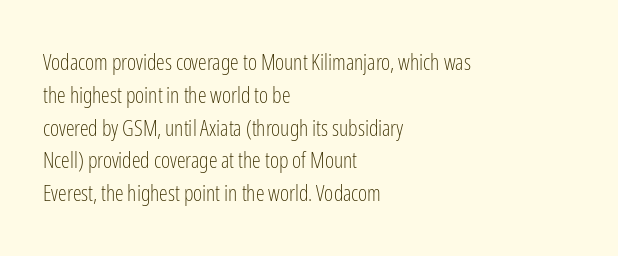
Descender tails drop into unmarked territory. Vertically, the passage feels balanced, rows spaced as you'd expect. The typesetter chose a ragged-right arrangement here. The typography opts for an upright posture over an oblique one. The rendering keeps characters at their native spacing. Stroke mass is kept to a normal reading level or below.
